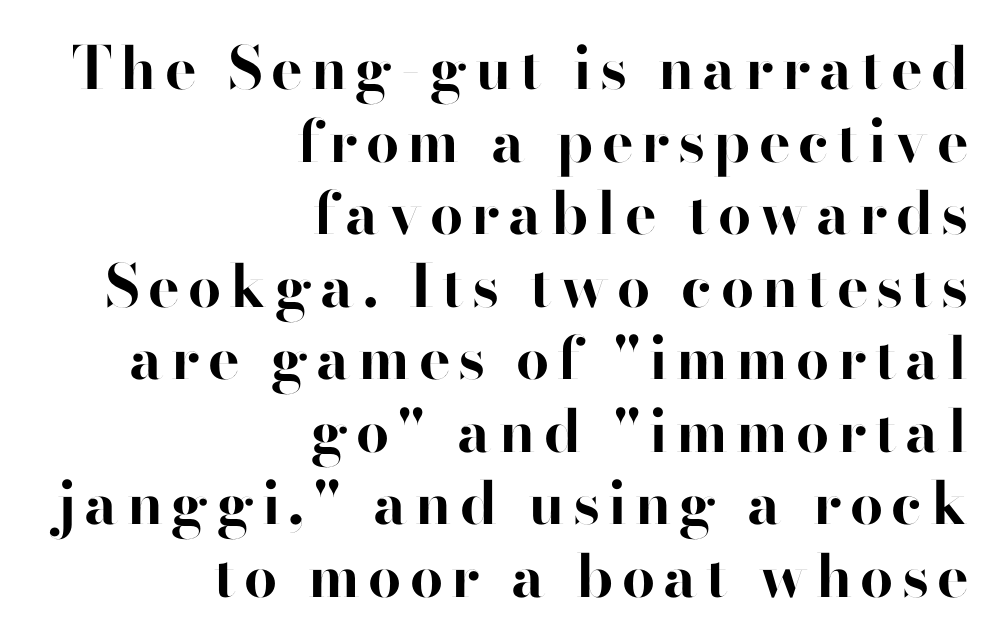
{"serif": "no", "italic": "no", "bold": "yes", "weight": "bold", "width": "normal", "stroke_contrast": "high", "x_height": "small", "monospaced": "no", "underline": "no", "align": "right", "line_spacing_ratio": 1.23, "glyph_px": 59}
